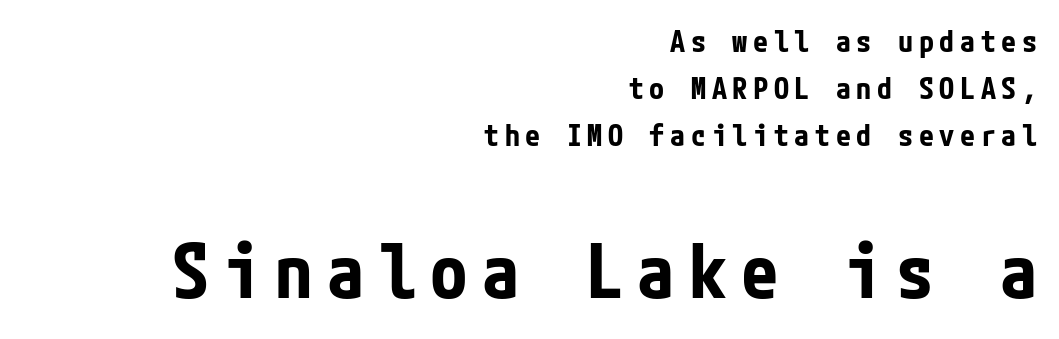
{"serif": "no", "italic": "no", "bold": "yes", "weight": "bold", "width": "condensed", "stroke_contrast": "low", "x_height": "medium", "underline": "no", "align": "right", "line_spacing": "normal", "line_spacing_ratio": 1.57, "larger_block": "second", "size_ratio": 2.5, "glyph_px": 75}
